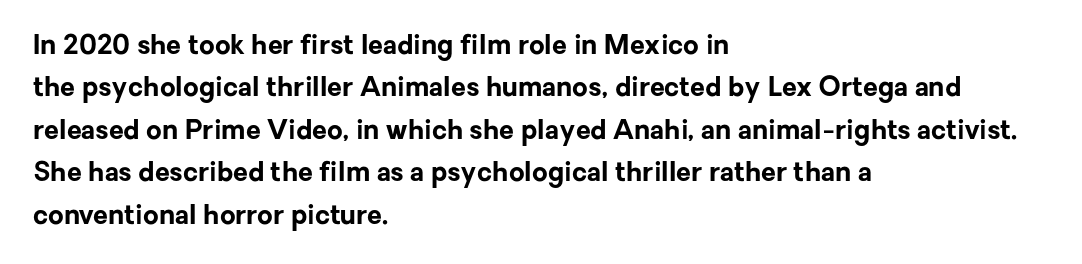
The axis of the letterforms is exactly vertical. The passage is arranged the way most books set body copy — flush left. Beneath every word, the page is bare. Summary of weight: heavy, a full bold. In terms of leading, this rendering sits right in the middle.
